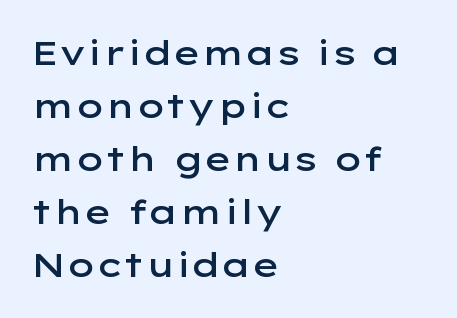
Q: Is the text bold? A: Semi-bold.
Q: Is the text italic (slanted)? A: No, it is upright.
Q: Is the typeface a serif or a sans-serif typeface? A: Sans-serif.
Q: Is the text underlined? A: No.
Q: How is the paragraph aligned? A: Left-aligned.
Q: Is the spacing between letters normal or unusually wide? A: Normal.
Q: Is the spacing between lines tight, normal or loose? A: Normal.
Q: Width (condensed, normal, or wide)? A: Wide.
Q: Stroke contrast? A: Low.
Q: x-height? A: Medium.
Q: Monospaced? A: No.
